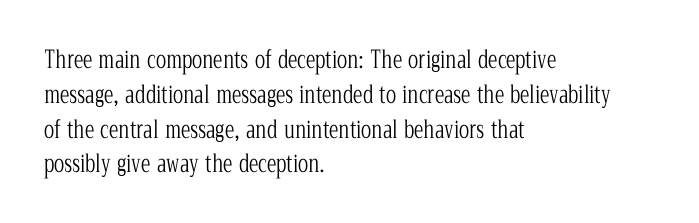
Summary of weight: not heavy and not bold. The passage shown stacks its lines at a standard gap. Upright lettering throughout. Tracking value appears to be zero — textbook default spacing.
